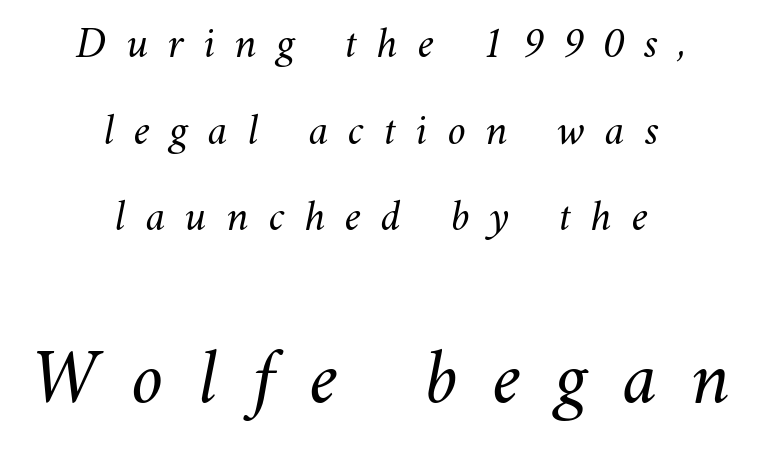
Posture: slanted. Caption: multi-line text, centered on the measure. What's the leading like? Stretched, with rows far apart. The passage shown is typed in a proportional face where columns would drift.
